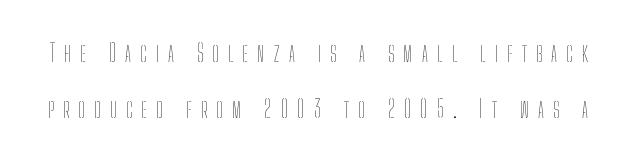
The baseline area is clear. Is the stroke heavy? The answer is a plain regular-or-lighter. Italic: no, the glyphs are upright roman. Whoever set this chose breathing room over compactness in the vertical rhythm. Someone cranked the tracking dial way up on this one.
